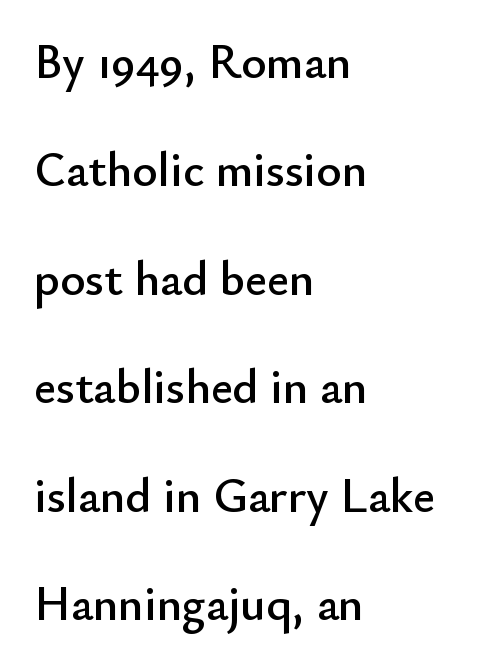
Q: Is the text italic (slanted)? A: No, it is upright.
Q: Is the typeface a serif or a sans-serif typeface? A: Sans-serif.
Q: Is the text underlined? A: No.
Q: How is the paragraph aligned? A: Left-aligned.
Q: Is the spacing between letters normal or unusually wide? A: Normal.
Q: Is the spacing between lines tight, normal or loose? A: Loose.
Q: Width (condensed, normal, or wide)? A: Normal.
Q: Stroke contrast? A: Low.
Q: x-height? A: Small.
Q: Monospaced? A: No.
